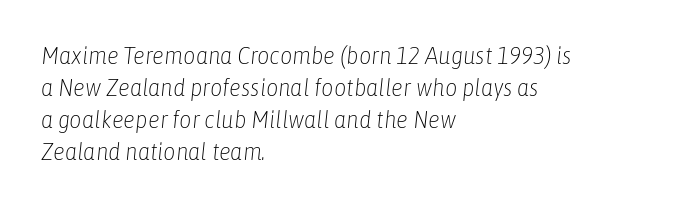
Italic? Definitely — the glyphs are oblique. Letter spacing: default. On a weight scale, this lands at 450 or below. Short and long lines alike share a common starting point at left. What's the leading like? Ordinary, nothing unusual.
